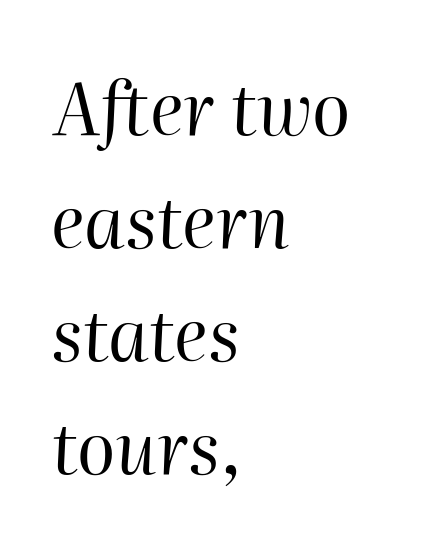
Q: Is the text bold? A: No.
Q: Is the text italic (slanted)? A: Yes, it leans right by about 2 degrees.
Q: Is the text underlined? A: No.
Q: How is the paragraph aligned? A: Left-aligned.
Q: Is the spacing between letters normal or unusually wide? A: Normal.
Q: Is the spacing between lines tight, normal or loose? A: Normal.
Q: Width (condensed, normal, or wide)? A: Normal.
Q: Stroke contrast? A: High.
Q: x-height? A: Medium.
Q: Monospaced? A: No.
